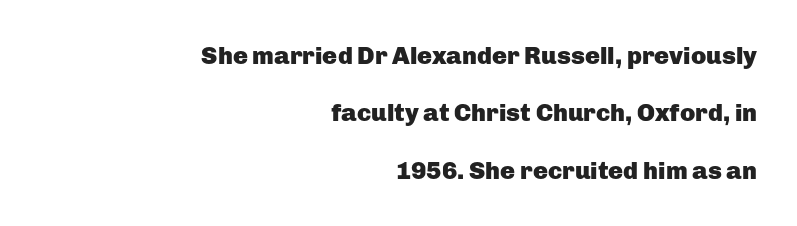
{"italic": "no", "bold": "yes", "underline": "no", "align": "right", "line_spacing": "loose", "line_spacing_ratio": 2.3, "letter_spacing": "normal", "letter_spacing_em": 0.0, "glyph_px": 25}
